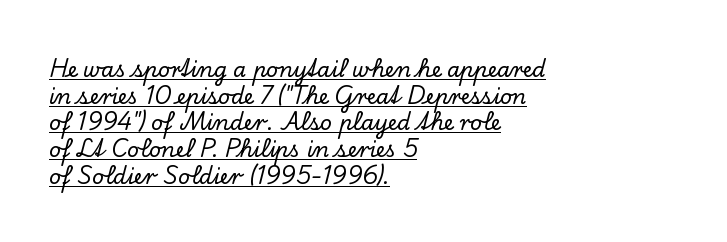
{"underline": "yes", "align": "left", "line_spacing": "normal", "line_spacing_ratio": 1.27, "letter_spacing": "normal", "letter_spacing_em": 0.0, "glyph_px": 21}
